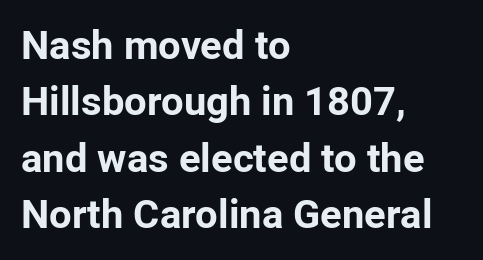
Q: Is the text bold? A: Yes.
Q: Is the text italic (slanted)? A: No, it is upright.
Q: Is the typeface a serif or a sans-serif typeface? A: Sans-serif.
Q: Is the text underlined? A: No.
Q: How is the paragraph aligned? A: Left-aligned.
Q: Is the spacing between letters normal or unusually wide? A: Normal.
Q: Is the spacing between lines tight, normal or loose? A: Normal.
Q: Width (condensed, normal, or wide)? A: Normal.
Q: Stroke contrast? A: Low.
Q: x-height? A: Medium.
Q: Monospaced? A: No.
